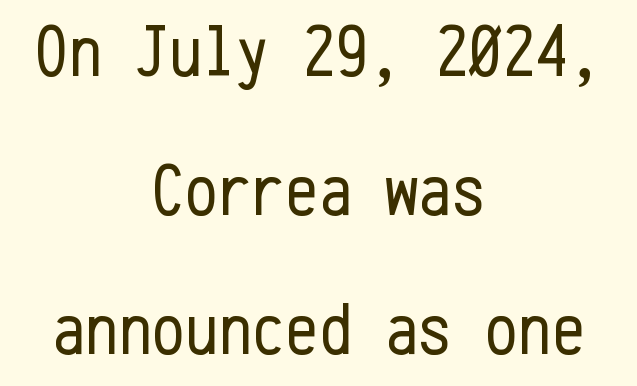
The image shows 74 px regular-weight, condensed sans-serif type, upright, monospaced; set centered, line spacing 1.88x, normal letter spacing, not underlined; low stroke contrast and a medium x-height.
